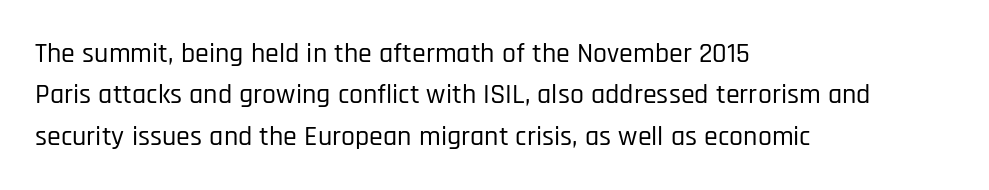
{"serif": "no", "italic": "no", "width": "condensed", "stroke_contrast": "low", "x_height": "large", "monospaced": "no", "underline": "no", "align": "left", "line_spacing": "normal", "line_spacing_ratio": 1.48, "letter_spacing": "normal", "letter_spacing_em": 0.0, "glyph_px": 28}
